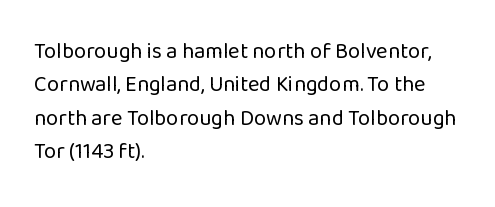
Summary of vertical rhythm: regular, with standard interline spacing. No extra ink here — the face is not bold. Quick note: not italic, upright. Horizontal alignment here is leftward, the default for most running prose.
